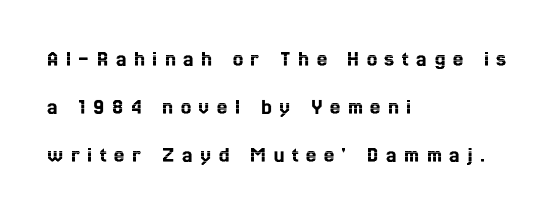
The image shows 23 px text type, upright; set left-aligned, loose line spacing (2.09x), unusually wide letter spacing (+0.33 em), not underlined.
